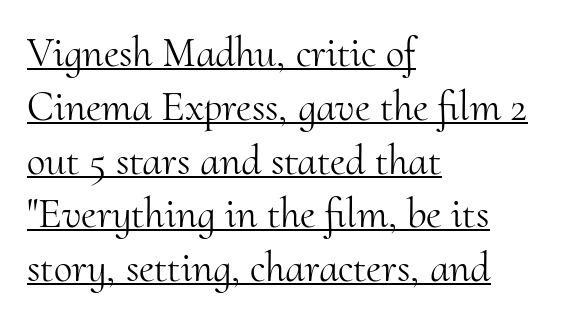
The letters carry serifs — small finishing strokes at the ends of their stems. Vertically, the passage feels balanced, rows spaced as you'd expect. A quiet, ordinary-to-light weight characterises the typeface. Do the characters align in a grid? No, the font is proportional.
